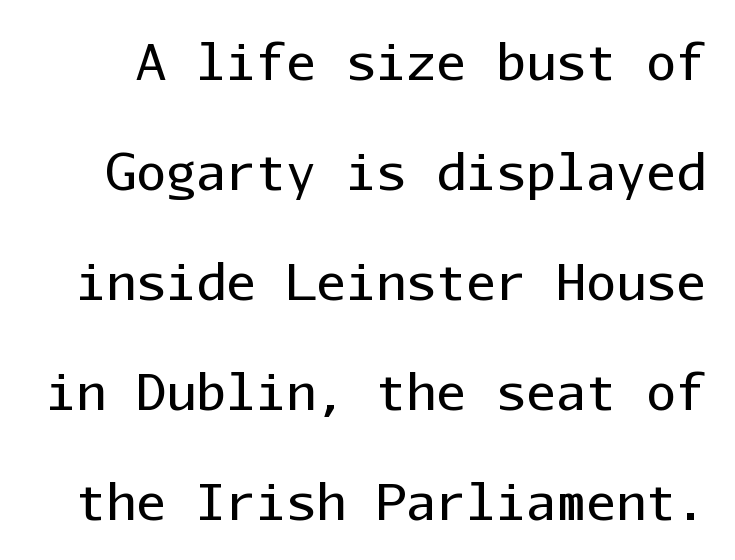
No heavy texture on the line: the type isn't bold. The face used here is rendered with its standard letterfit. Posture: straight, roman, zero tilt. Is there much room between lines? Yes — plenty of vertical air separates them.
